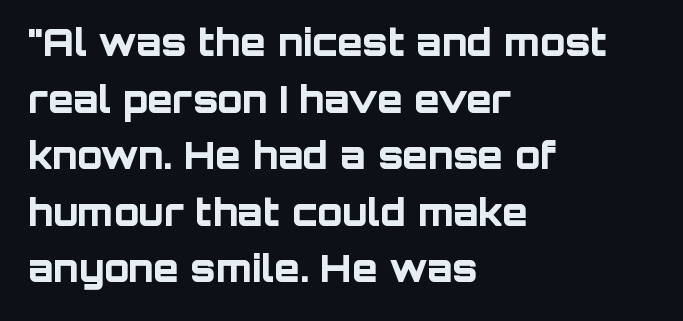
{"serif": "no", "italic": "no", "bold": "yes", "weight": "bold", "width": "normal", "stroke_contrast": "low", "x_height": "large", "monospaced": "no", "underline": "no", "align": "left", "line_spacing": "normal", "line_spacing_ratio": 1.53, "letter_spacing": "normal", "letter_spacing_em": 0.0, "glyph_px": 37}
